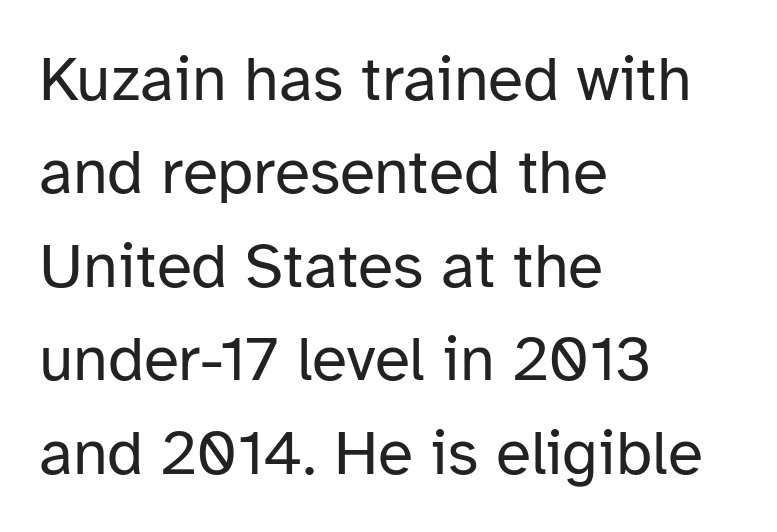
{"serif": "no", "italic": "no", "bold": "no", "weight": "regular", "width": "normal", "stroke_contrast": "low", "x_height": "medium", "monospaced": "no", "underline": "no", "align": "left", "line_spacing": "normal", "line_spacing_ratio": 1.46, "letter_spacing": "normal", "letter_spacing_em": 0.0, "glyph_px": 64}
